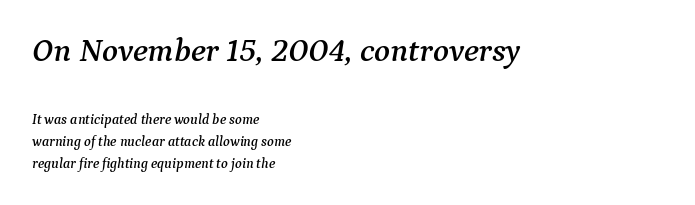
Q: Is the text italic (slanted)? A: Yes, it leans right by about 9 degrees.
Q: Is the typeface a serif or a sans-serif typeface? A: Serif.
Q: Is the text underlined? A: No.
Q: How is the paragraph aligned? A: Left-aligned.
Q: Is the spacing between letters normal or unusually wide? A: Normal.
Q: Is the spacing between lines tight, normal or loose? A: Normal.
Q: Which block of text is set in a larger size, the first (top) or the second (bottom)? A: The first (top) one.
Q: Width (condensed, normal, or wide)? A: Normal.
Q: Stroke contrast? A: Medium.
Q: x-height? A: Medium.
Q: Monospaced? A: No.
